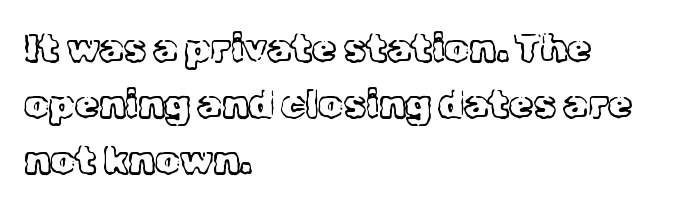
You could not count columns in this text — the font is proportionally spaced. Check the space under the baseline: it is left empty. The rows are spaced the way most documents space them. The typography opts for an upright posture over an oblique one. The characters display serif detailing at their extremities. Tracking here is standard; glyphs follow each other at the usual distance.
